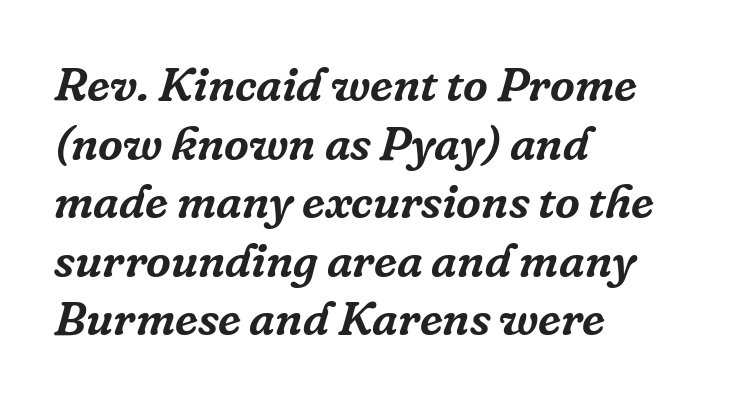
The letters advance in unequal steps, a hallmark of proportional type. The specimen omits any rule beneath the text block's lines. Between one letter and the next there's only the usual sliver of space. Observe the lean: these are italic letterforms. These lines are set flush left with a ragged right edge. Serif or sans? Serif — the stroke terminals have little feet.
